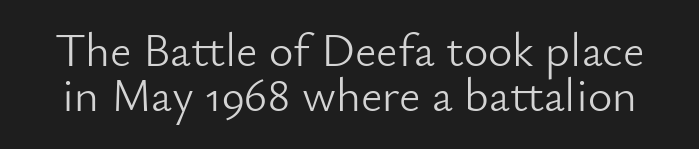
{"serif": "no", "italic": "no", "bold": "no", "weight": "light", "width": "normal", "stroke_contrast": "low", "x_height": "small", "monospaced": "no", "underline": "no", "line_spacing": "tight", "line_spacing_ratio": 0.96, "letter_spacing": "normal", "letter_spacing_em": 0.0, "glyph_px": 47}
